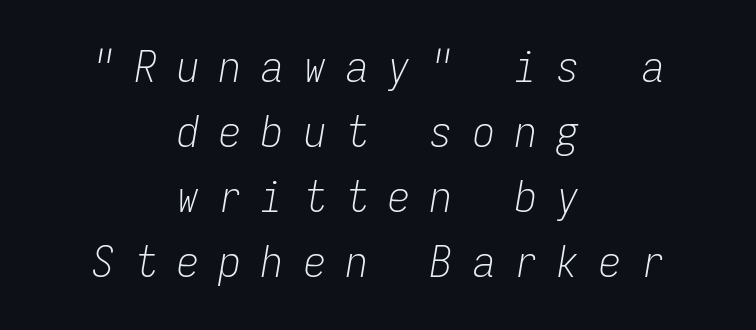
Q: Is the text bold? A: No.
Q: Is the text italic (slanted)? A: Yes, it leans right by about 9 degrees.
Q: Is the text underlined? A: No.
Q: How is the paragraph aligned? A: Centered.
Q: Is the spacing between letters normal or unusually wide? A: Unusually wide.
Q: Is the spacing between lines tight, normal or loose? A: Normal.
Q: Width (condensed, normal, or wide)? A: Condensed.
Q: Stroke contrast? A: Low.
Q: x-height? A: Medium.
Q: Monospaced? A: Yes.
